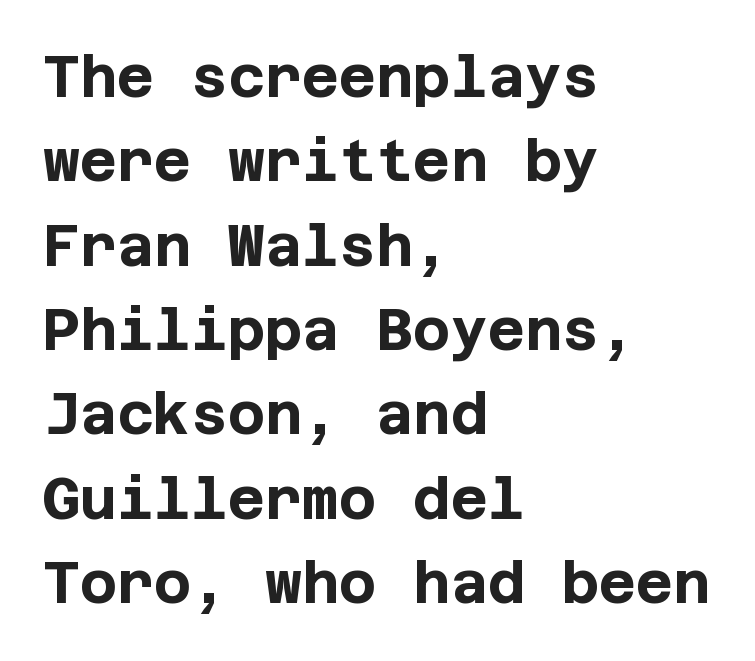
{"serif": "no", "italic": "no", "bold": "yes", "weight": "bold", "width": "normal", "stroke_contrast": "low", "x_height": "large", "underline": "no", "align": "left", "line_spacing": "normal", "line_spacing_ratio": 1.48, "letter_spacing": "normal", "letter_spacing_em": 0.0, "glyph_px": 57}
